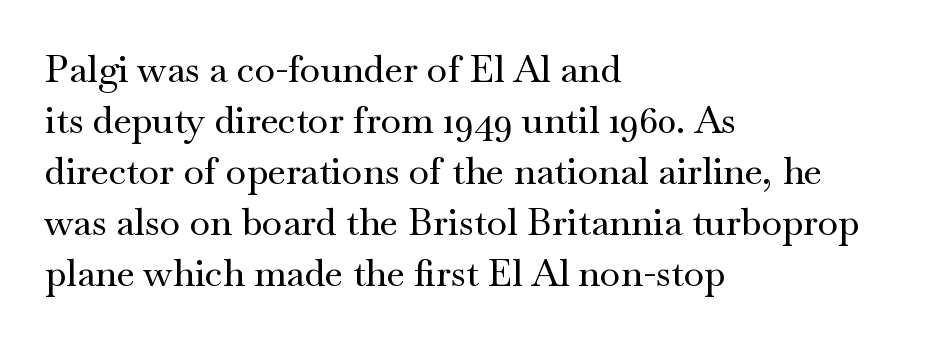
Q: Is the text italic (slanted)? A: No, it is upright.
Q: Is the typeface a serif or a sans-serif typeface? A: Serif.
Q: Is the text underlined? A: No.
Q: How is the paragraph aligned? A: Left-aligned.
Q: Is the spacing between letters normal or unusually wide? A: Normal.
Q: Is the spacing between lines tight, normal or loose? A: Normal.
Q: Width (condensed, normal, or wide)? A: Wide.
Q: Stroke contrast? A: Medium.
Q: x-height? A: Small.
Q: Monospaced? A: No.
